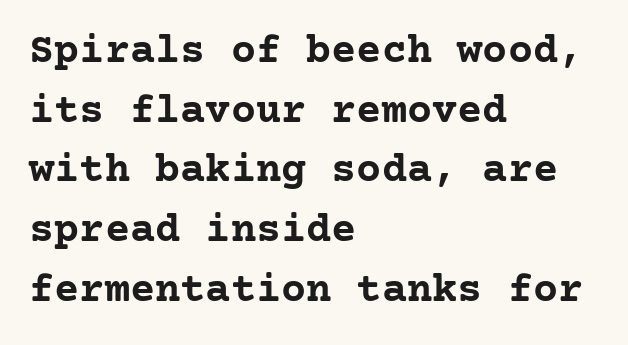
Q: Is the text bold? A: Yes.
Q: Is the text italic (slanted)? A: No, it is upright.
Q: Is the typeface a serif or a sans-serif typeface? A: Serif.
Q: Is the text underlined? A: No.
Q: How is the paragraph aligned? A: Left-aligned.
Q: Is the spacing between letters normal or unusually wide? A: Normal.
Q: Is the spacing between lines tight, normal or loose? A: Normal.
Q: Width (condensed, normal, or wide)? A: Normal.
Q: Stroke contrast? A: Low.
Q: x-height? A: Medium.
